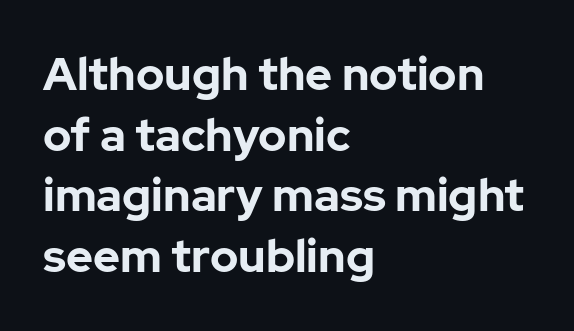
Q: Is the text bold? A: Yes.
Q: Is the text italic (slanted)? A: No, it is upright.
Q: Is the typeface a serif or a sans-serif typeface? A: Sans-serif.
Q: Is the text underlined? A: No.
Q: How is the paragraph aligned? A: Left-aligned.
Q: Is the spacing between letters normal or unusually wide? A: Normal.
Q: Is the spacing between lines tight, normal or loose? A: Normal.
Q: Width (condensed, normal, or wide)? A: Normal.
Q: Stroke contrast? A: Low.
Q: x-height? A: Medium.
Q: Monospaced? A: No.
